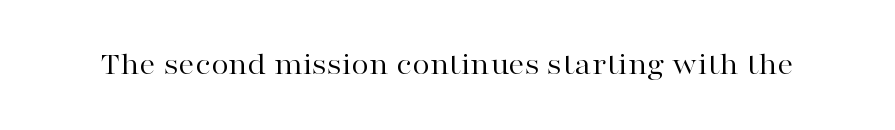
The image shows 32 px regular-weight, wide serif type, upright; set normal letter spacing, not underlined; high stroke contrast and a medium x-height.
